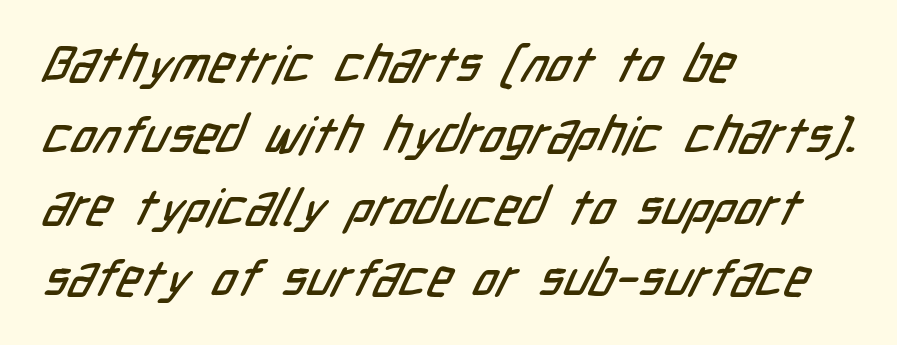
Q: Is the typeface a serif or a sans-serif typeface? A: Sans-serif.
Q: Is the text underlined? A: No.
Q: How is the paragraph aligned? A: Left-aligned.
Q: Is the spacing between letters normal or unusually wide? A: Normal.
Q: Is the spacing between lines tight, normal or loose? A: Normal.
Q: Width (condensed, normal, or wide)? A: Condensed.
Q: Stroke contrast? A: Low.
Q: x-height? A: Medium.
Q: Monospaced? A: No.
